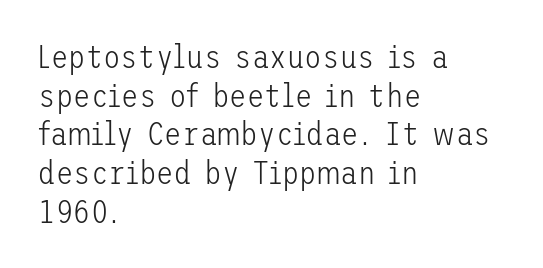
Q: Is the text bold? A: No.
Q: Is the text italic (slanted)? A: No, it is upright.
Q: Is the typeface a serif or a sans-serif typeface? A: Sans-serif.
Q: Is the text underlined? A: No.
Q: How is the paragraph aligned? A: Left-aligned.
Q: Is the spacing between letters normal or unusually wide? A: Normal.
Q: Width (condensed, normal, or wide)? A: Normal.
Q: Stroke contrast? A: Low.
Q: x-height? A: Medium.
